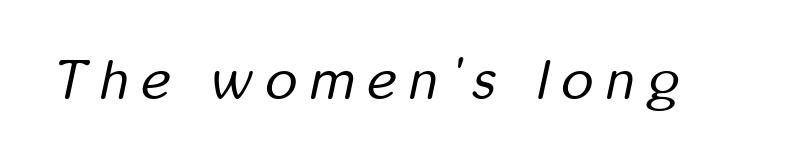
Q: Is the text bold? A: No.
Q: Is the text italic (slanted)? A: Yes, it leans right by about 12 degrees.
Q: Is the text underlined? A: No.
Q: Is the spacing between letters normal or unusually wide? A: Unusually wide.
Q: Width (condensed, normal, or wide)? A: Condensed.
Q: Stroke contrast? A: Low.
Q: x-height? A: Medium.
Q: Monospaced? A: No.
